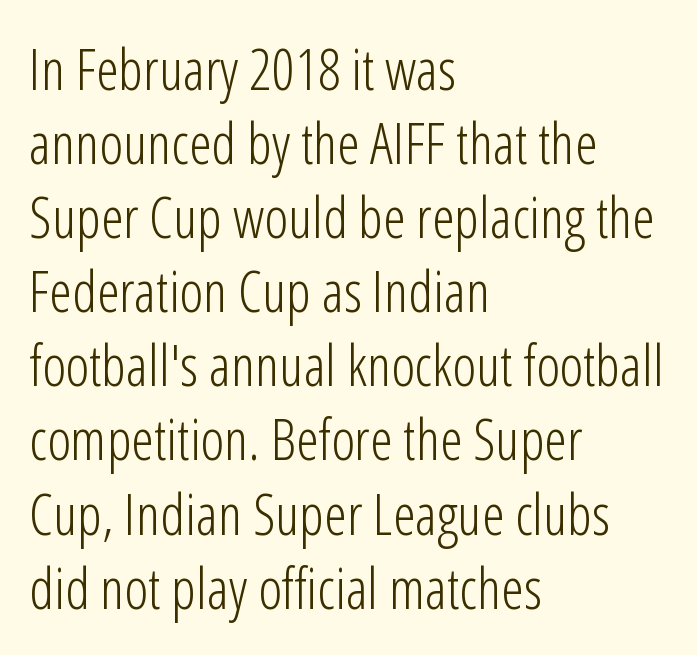
{"serif": "no", "italic": "no", "bold": "no", "weight": "light", "width": "condensed", "stroke_contrast": "low", "x_height": "medium", "monospaced": "no", "underline": "no", "align": "left", "line_spacing": "normal", "line_spacing_ratio": 1.3, "letter_spacing": "normal", "letter_spacing_em": 0.0, "glyph_px": 57}
